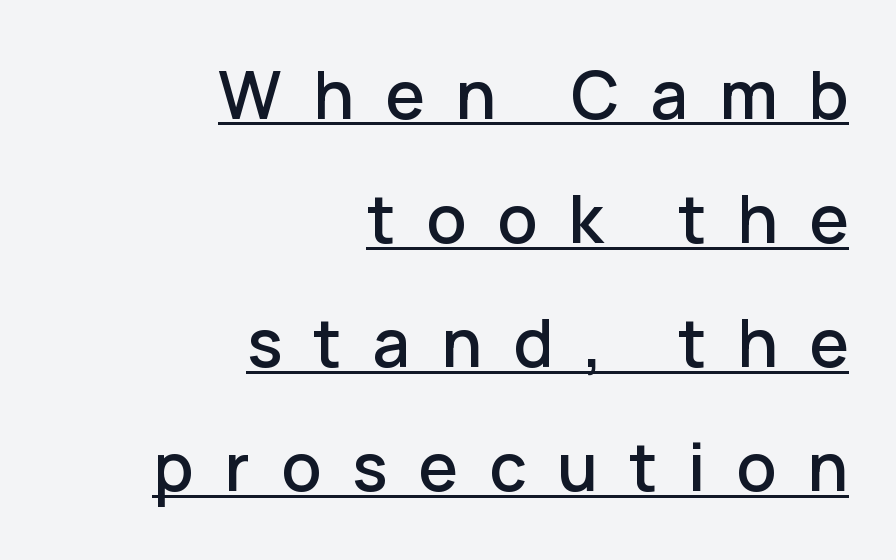
{"serif": "no", "italic": "no", "width": "normal", "stroke_contrast": "low", "x_height": "medium", "monospaced": "no", "underline": "yes", "align": "right", "line_spacing_ratio": 1.88, "letter_spacing": "wide", "letter_spacing_em": 0.47, "glyph_px": 66}
